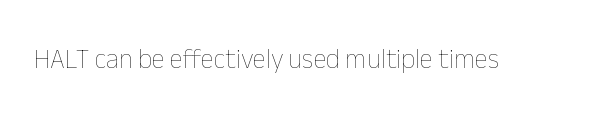
Has an underline been added? It has not. The type is set solid horizontally, with unmodified tracking. The characters are drawn with everyday or finer stroke widths. Every character sits straight up, as roman type does.
